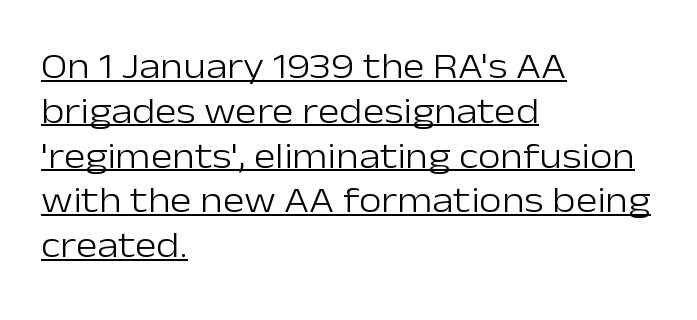
The rendered words wear a rule along their underside. These lines are rendered in a variable-pitch font. One-word summary of the alignment: left. Does the lettering tilt? It doesn't — this is upright. Weight: regular or lighter. Unlike a traditional serif, this face leaves its strokes unadorned.
